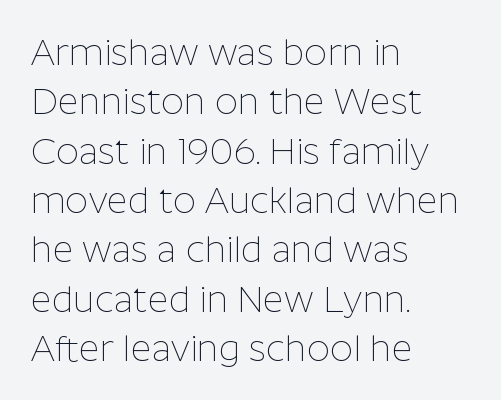
Q: Is the text bold? A: No.
Q: Is the text italic (slanted)? A: No, it is upright.
Q: Is the typeface a serif or a sans-serif typeface? A: Sans-serif.
Q: Is the text underlined? A: No.
Q: How is the paragraph aligned? A: Left-aligned.
Q: Is the spacing between letters normal or unusually wide? A: Normal.
Q: Is the spacing between lines tight, normal or loose? A: Normal.
Q: Width (condensed, normal, or wide)? A: Normal.
Q: Stroke contrast? A: Low.
Q: x-height? A: Medium.
Q: Monospaced? A: No.
